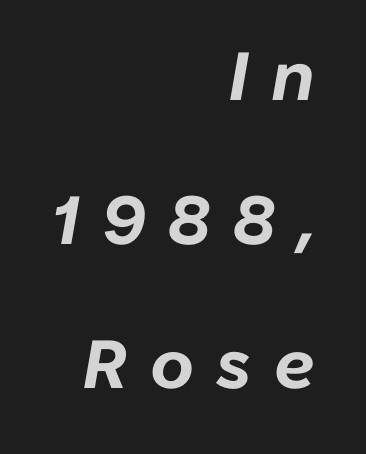
The image shows 68 px bold type, italic (leaning right); set right-aligned, loose line spacing (2.12x), unusually wide letter spacing (+0.33 em), not underlined; low stroke contrast and a medium x-height.
